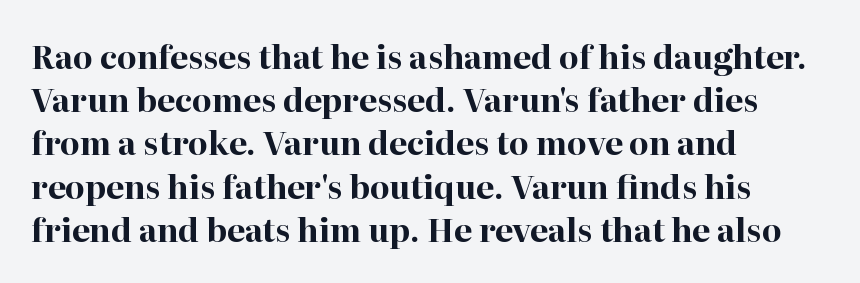
Emphasis by weight is at full strength: bold. If you drew a line through each stem, it would be perfectly vertical. This sample uses plain, unmodified letter spacing. Note the varied advance widths — an 'i' is clearly narrower than an 'm'.
